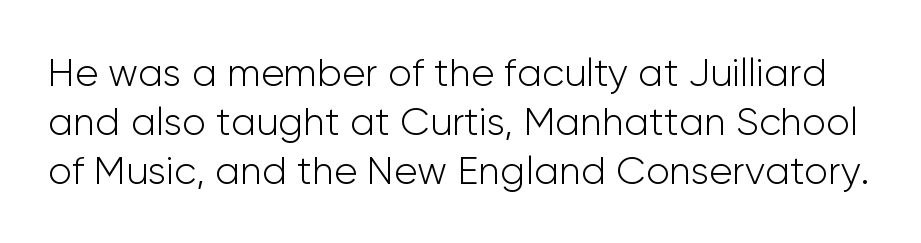
Q: Is the text bold? A: No.
Q: Is the text italic (slanted)? A: No, it is upright.
Q: Is the typeface a serif or a sans-serif typeface? A: Sans-serif.
Q: Is the text underlined? A: No.
Q: Is the spacing between letters normal or unusually wide? A: Normal.
Q: Is the spacing between lines tight, normal or loose? A: Normal.
Q: Width (condensed, normal, or wide)? A: Normal.
Q: Stroke contrast? A: Low.
Q: x-height? A: Medium.
Q: Monospaced? A: No.
